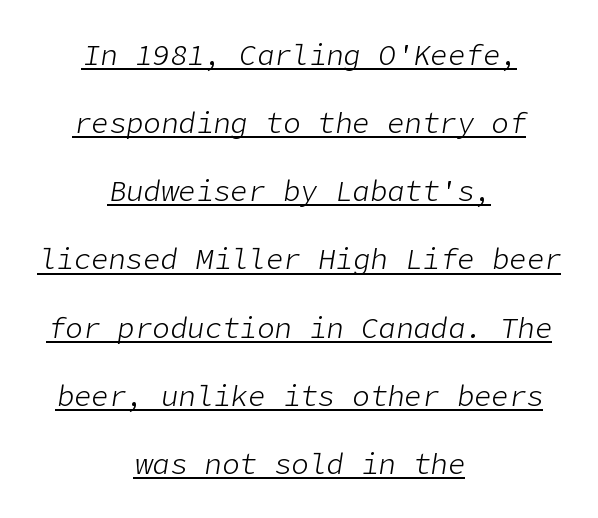
The typography opts for an oblique posture over an upright one. Heaviness? Minimal to ordinary, like unemphasized prose. Nobody touched the tracking dial on this one. A great deal of white space separates one row of letters from the next. Descenders here cross a horizontal rule under the line.
